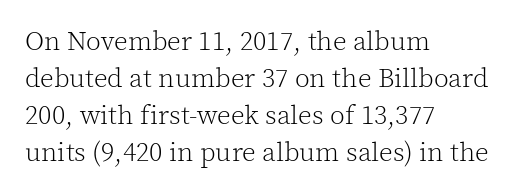
{"italic": "no", "bold": "no", "underline": "no", "align": "left", "line_spacing": "normal", "line_spacing_ratio": 1.37, "letter_spacing": "normal", "letter_spacing_em": 0.0, "glyph_px": 27}
